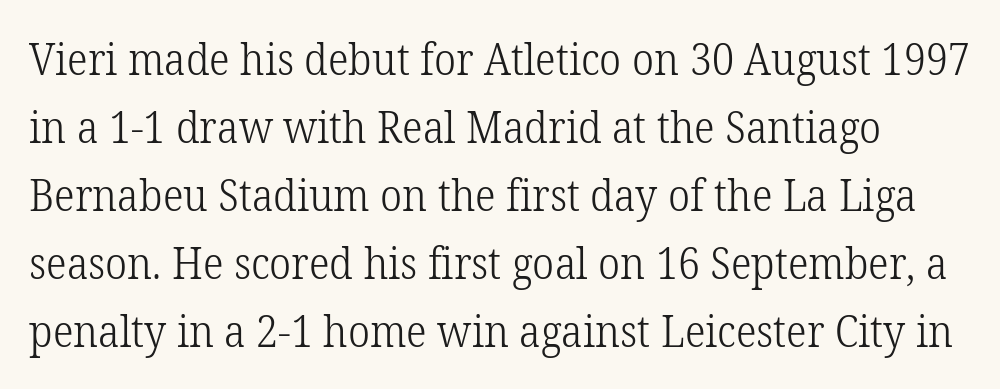
Has an underline been added? It has not. Italic? Not at all — the glyphs are vertical. You could not count columns in this text — the font is proportionally spaced. The space between consecutive lines is moderate. Inter-character spacing is left at the font's built-in metrics.
